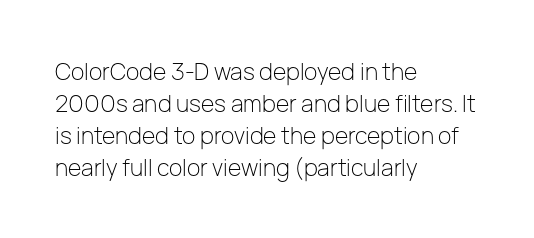
The image shows 23 px text type, upright; set left-aligned, normal line spacing (1.39x), normal letter spacing, not underlined.
